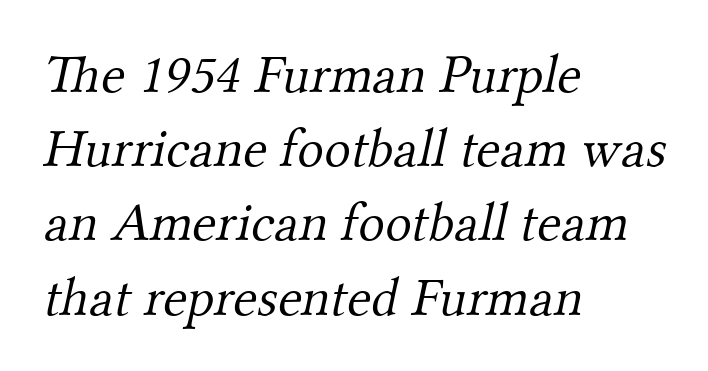
If you drew a ruler down the left edge, every line would touch it. A typesetter would call this proportional, since set widths differ per character. The font family rendered here belongs to the serif group. If you measured baseline to baseline, you'd find a middling distance. Stems here are at most as thick as an everyday book face.
